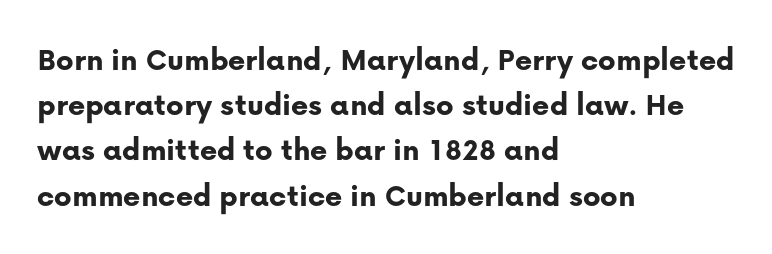
{"serif": "no", "italic": "no", "bold": "yes", "weight": "bold", "width": "normal", "stroke_contrast": "low", "x_height": "medium", "monospaced": "no", "underline": "no", "align": "left", "line_spacing": "normal", "line_spacing_ratio": 1.37, "letter_spacing": "normal", "letter_spacing_em": 0.0, "glyph_px": 33}
